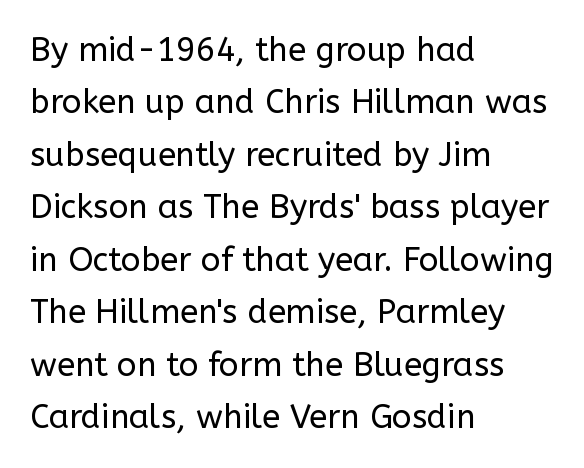
No extra ink here — the face is not bold. In terms of letterspacing, this is plain default setting. The words here are not underlined. A typesetter would call this leading conventional body-copy spacing.
